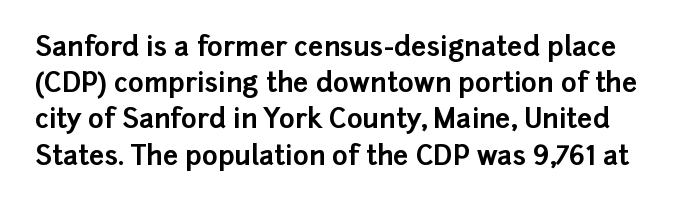
The image shows 27 px bold type, upright; set normal line spacing (1.34x), normal letter spacing, not underlined.
